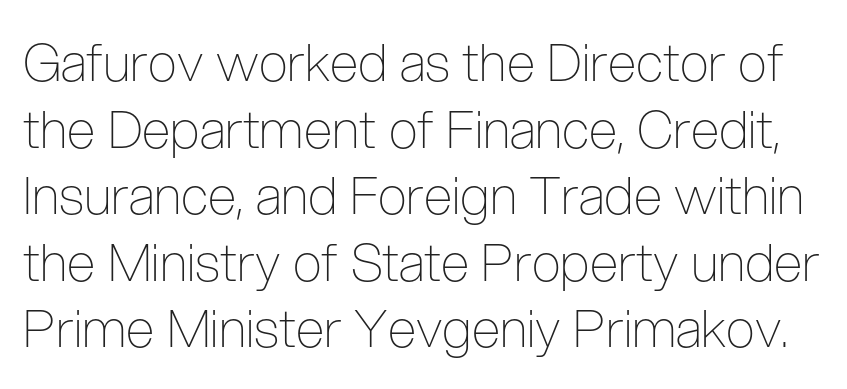
The image shows 52 px thin, condensed sans-serif type, upright; set normal line spacing (1.28x), normal letter spacing, not underlined; low stroke contrast and a medium x-height.
